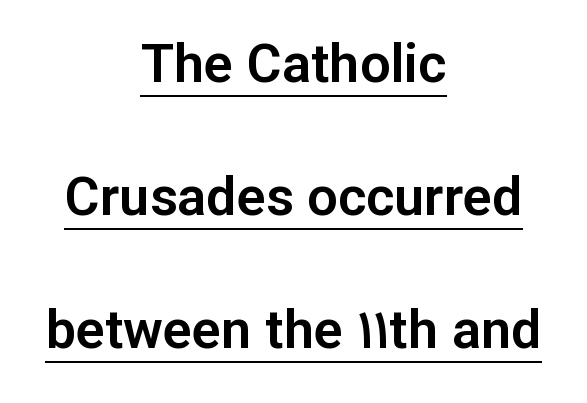
{"serif": "no", "italic": "no", "width": "normal", "stroke_contrast": "low", "x_height": "medium", "monospaced": "no", "underline": "yes", "align": "center", "line_spacing": "loose", "line_spacing_ratio": 2.46, "letter_spacing": "normal", "letter_spacing_em": 0.0, "glyph_px": 54}
